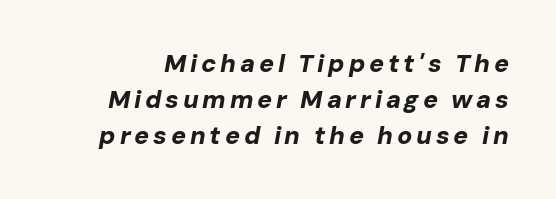
Q: Is the text bold? A: Yes.
Q: Is the text italic (slanted)? A: Yes, it leans right by about 10 degrees.
Q: Is the text underlined? A: No.
Q: Is the spacing between lines tight, normal or loose? A: Normal.
